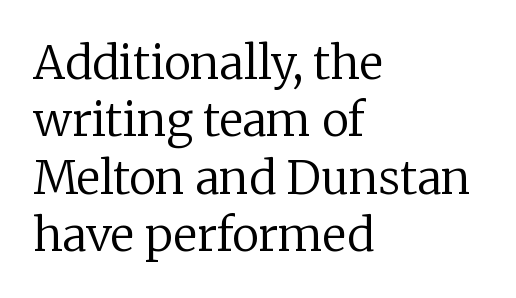
{"serif": "yes", "italic": "no", "bold": "no", "weight": "regular", "width": "normal", "stroke_contrast": "low", "x_height": "medium", "monospaced": "no", "underline": "no", "align": "left", "line_spacing": "normal", "line_spacing_ratio": 1.25, "letter_spacing": "normal", "letter_spacing_em": 0.0, "glyph_px": 46}
